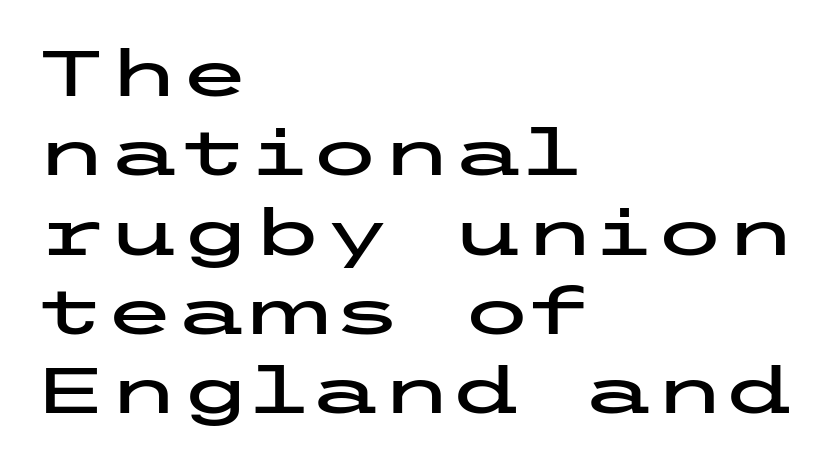
Q: Is the text italic (slanted)? A: No, it is upright.
Q: Is the typeface a serif or a sans-serif typeface? A: Sans-serif.
Q: Is the text underlined? A: No.
Q: How is the paragraph aligned? A: Left-aligned.
Q: Is the spacing between letters normal or unusually wide? A: Normal.
Q: Width (condensed, normal, or wide)? A: Wide.
Q: Stroke contrast? A: Low.
Q: x-height? A: Medium.
